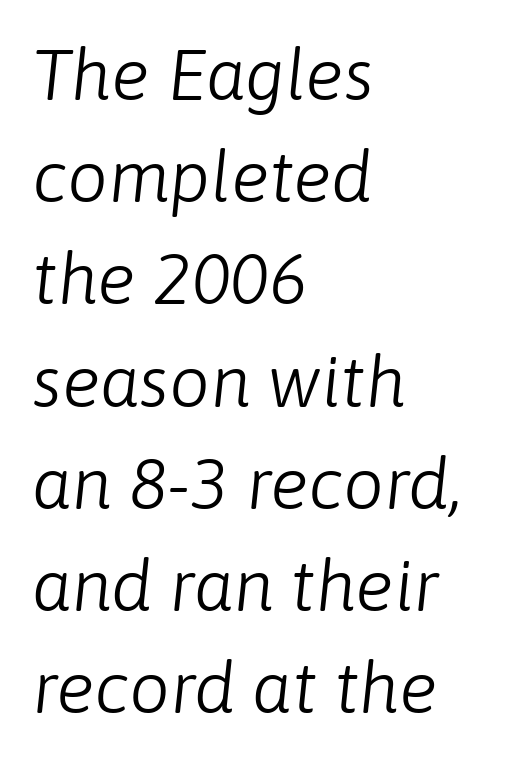
The foot of each line stays bare and open. This sample uses an oblique cut, with every glyph tilted off the vertical. Baseline-to-baseline distance is the conventional proportion of letter height. Is the block centered? No — it sits flush against the left margin. Counters stay open thanks to moderate or lighter strokes. Between one letter and the next there's only the usual sliver of space.
